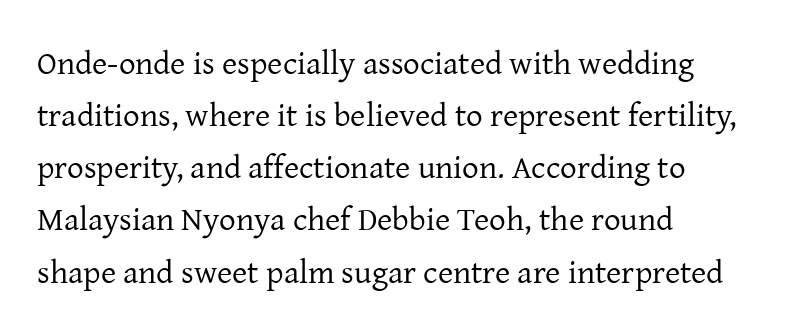
The image shows 33 px regular-weight serif type, upright; set left-aligned, normal line spacing (1.58x), normal letter spacing, not underlined; low stroke contrast and a medium x-height.
